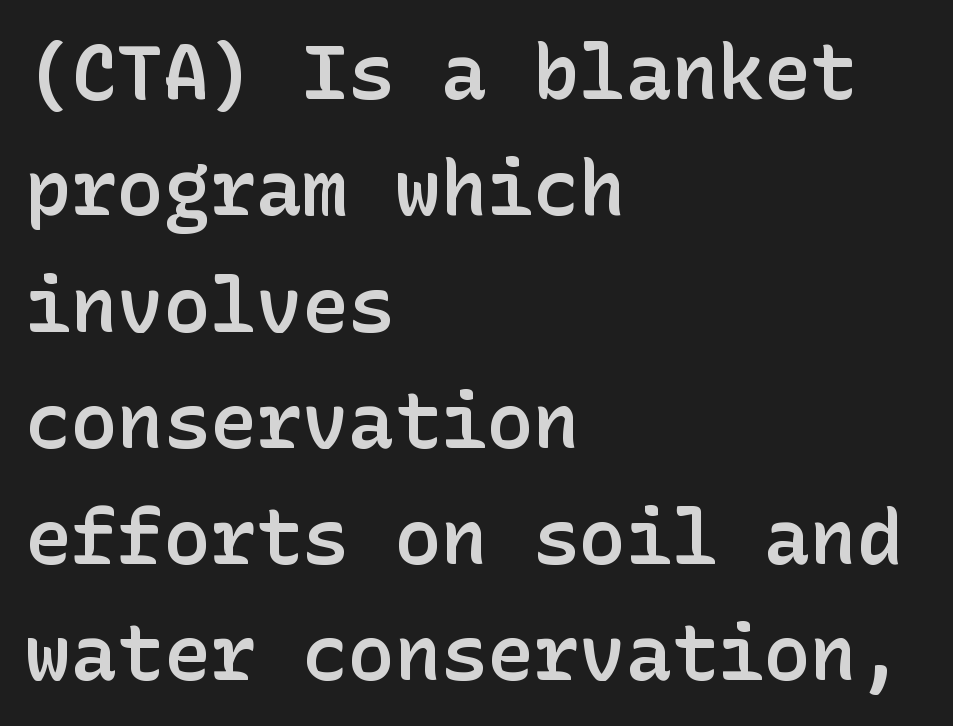
No feet cap the strokes, marking this as sans-serif type. In CSS terms this would be text-align: left. Short note: letters normally spaced. The gap between lines stays unmarked.
